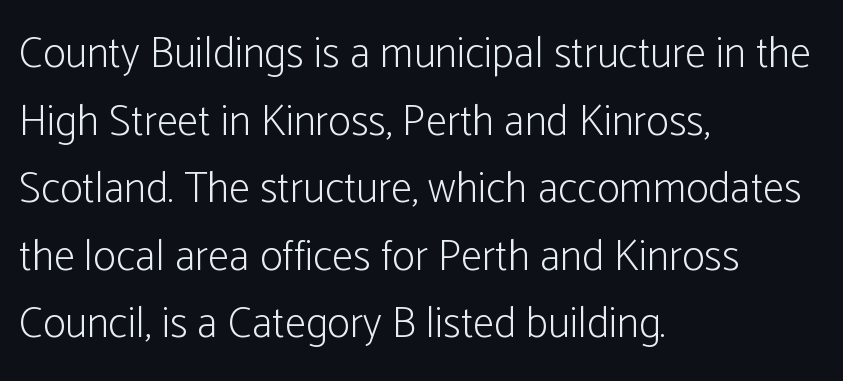
Italic: no, the glyphs are upright roman. The glyphs are unaccompanied by any horizontal stroke below them. Horizontal alignment here is leftward, the default for most running prose. Stems here are at most as thick as an everyday book face. This block has exactly the height ordinary leading produces.
